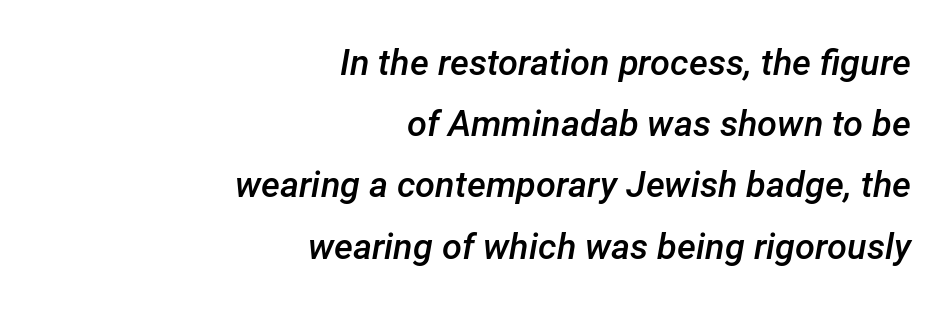
The image shows 36 px semibold type, italic (leaning right); set right-aligned, normal line spacing (1.7x), normal letter spacing, not underlined; low stroke contrast and a medium x-height.
